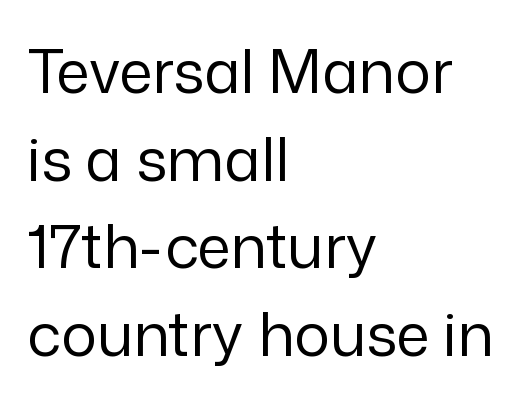
The image shows 60 px regular-weight sans-serif type, upright; set left-aligned, normal line spacing (1.46x), normal letter spacing, not underlined; low stroke contrast and a medium x-height.
